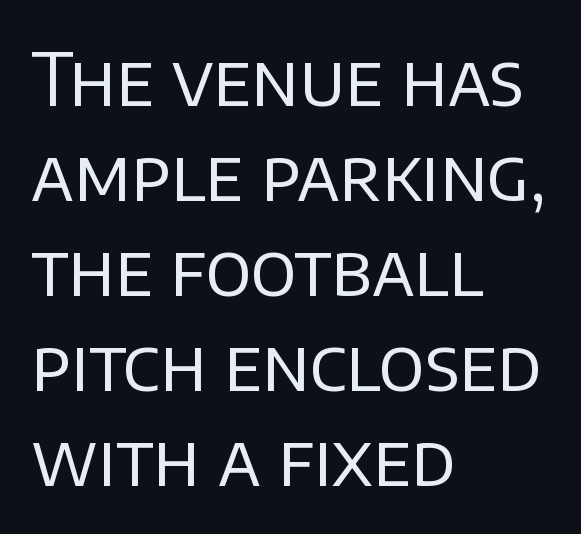
{"serif": "no", "italic": "no", "bold": "no", "weight": "regular", "width": "normal", "stroke_contrast": "low", "x_height": "large", "monospaced": "no", "underline": "no", "align": "left", "line_spacing": "normal", "line_spacing_ratio": 1.32, "letter_spacing": "normal", "letter_spacing_em": 0.0, "glyph_px": 72}
